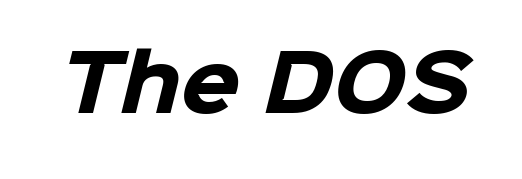
The image shows 76 px heavy sans-serif type; set normal letter spacing, not underlined; low stroke contrast and a medium x-height.
